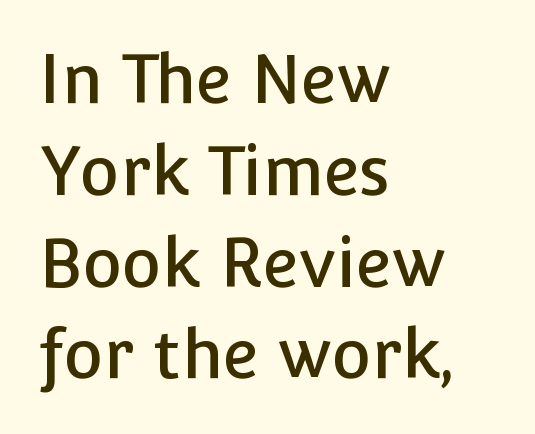
Q: Is the text italic (slanted)? A: No, it is upright.
Q: Is the typeface a serif or a sans-serif typeface? A: Sans-serif.
Q: Is the text underlined? A: No.
Q: How is the paragraph aligned? A: Left-aligned.
Q: Is the spacing between letters normal or unusually wide? A: Normal.
Q: Is the spacing between lines tight, normal or loose? A: Normal.
Q: Width (condensed, normal, or wide)? A: Normal.
Q: Stroke contrast? A: Low.
Q: x-height? A: Medium.
Q: Monospaced? A: No.
